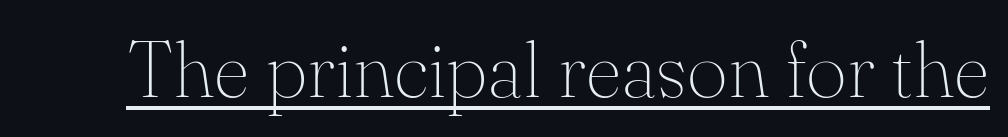
The image shows 79 px thin serif type, upright; set normal letter spacing, underlined; medium stroke contrast and a small x-height.
